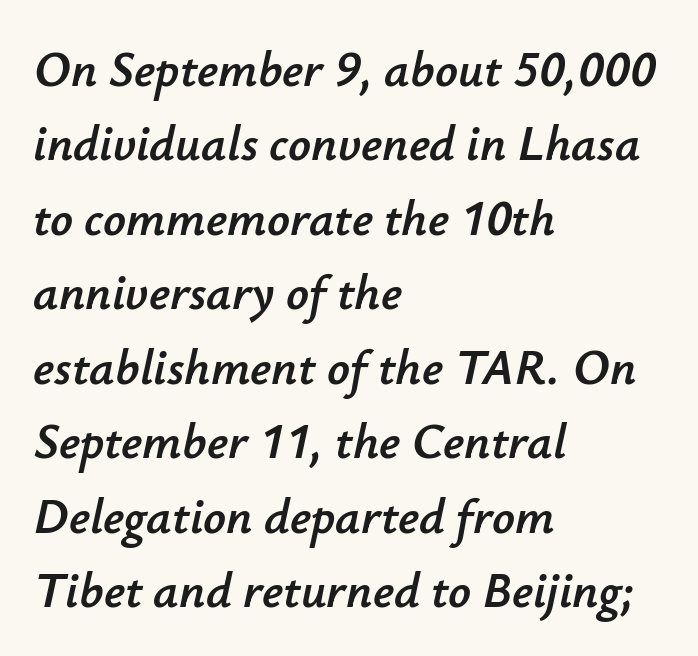
{"italic": "yes", "lean": "right", "slant_degrees": 12, "width": "normal", "stroke_contrast": "low", "x_height": "small", "monospaced": "no", "underline": "no", "align": "left", "line_spacing": "normal", "line_spacing_ratio": 1.49, "letter_spacing": "normal", "letter_spacing_em": 0.0, "glyph_px": 50}
